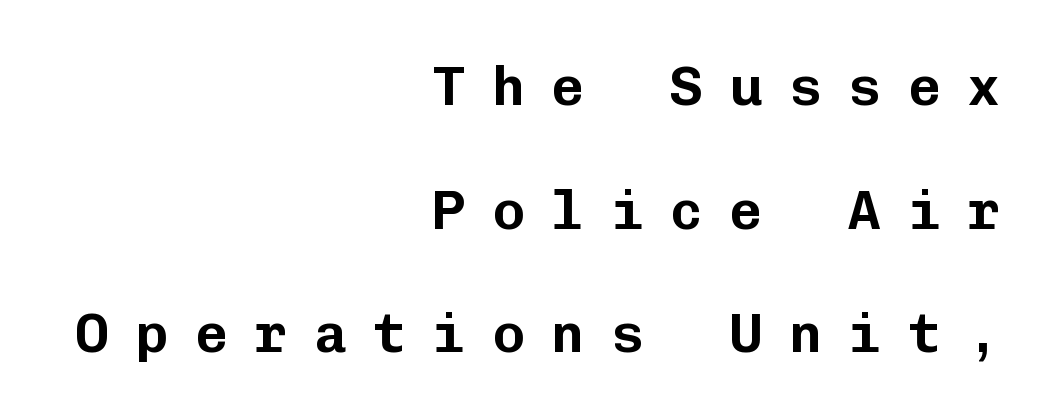
{"serif": "no", "italic": "no", "width": "normal", "stroke_contrast": "low", "x_height": "medium", "monospaced": "yes", "underline": "no", "align": "right", "line_spacing": "loose", "line_spacing_ratio": 2.25, "letter_spacing": "wide", "letter_spacing_em": 0.48, "glyph_px": 55}
